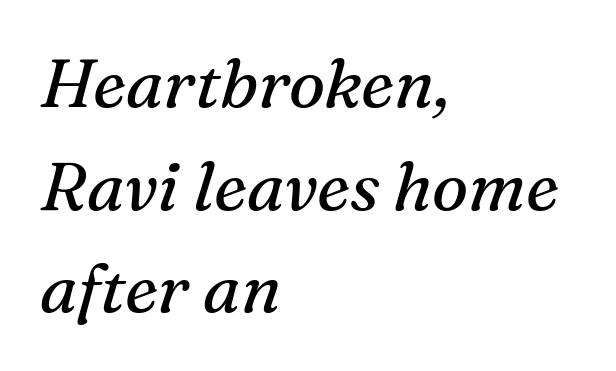
The image shows 68 px regular-weight serif type, italic (leaning right); set left-aligned, normal line spacing (1.51x), normal letter spacing, not underlined; medium stroke contrast and a medium x-height.
